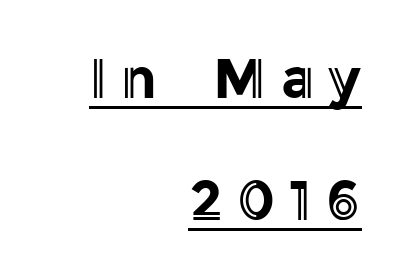
Q: Is the text italic (slanted)? A: No, it is upright.
Q: Is the text underlined? A: Yes.
Q: How is the paragraph aligned? A: Right-aligned.
Q: Is the spacing between letters normal or unusually wide? A: Unusually wide.
Q: Is the spacing between lines tight, normal or loose? A: Loose.
Q: Width (condensed, normal, or wide)? A: Normal.
Q: x-height? A: Medium.
Q: Monospaced? A: No.
